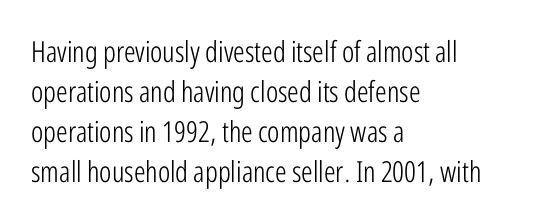
{"serif": "no", "italic": "no", "bold": "no", "weight": "light", "width": "condensed", "stroke_contrast": "low", "x_height": "medium", "monospaced": "no", "underline": "no", "align": "left", "line_spacing": "normal", "line_spacing_ratio": 1.38, "letter_spacing": "normal", "letter_spacing_em": 0.0, "glyph_px": 29}
